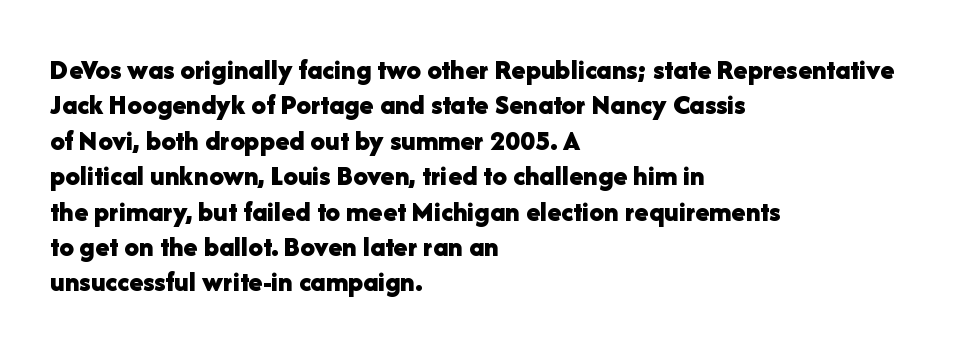
Character widths vary here, with narrow letters taking less room than wide ones. This rendering features lettering with no underline. Short note: letters normally spaced. This sample is left-justified, so line endings fall wherever the words run out.
